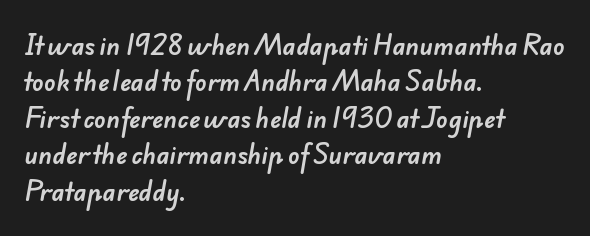
The image shows 24 px text type; set left-aligned, normal line spacing (1.52x), normal letter spacing, not underlined.
